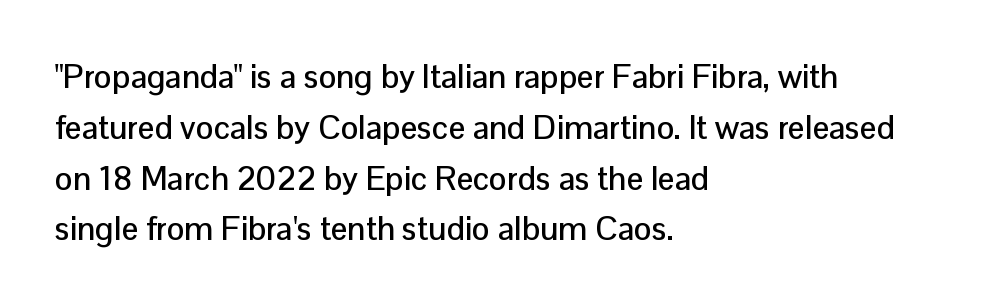
Any mark beneath the type? The region is blank. Leading: standard. The rendering uses natural spacing where letterforms have individual widths. Rendered with straight, roman letterforms. Type style note: lacks serifs.
